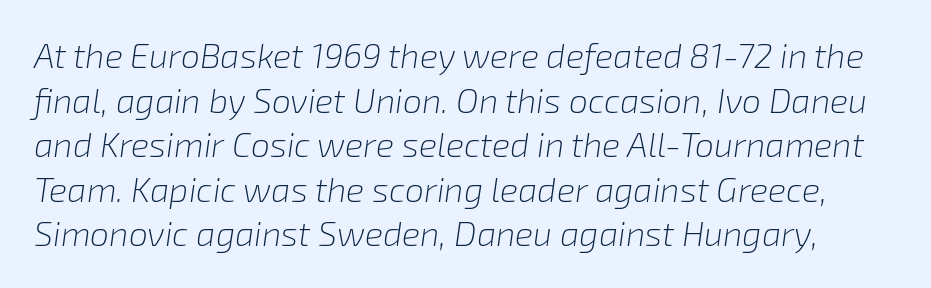
Tracking value appears to be zero — textbook default spacing. These lines are rendered in a variable-pitch font. These lines sit exactly where default settings would place them. In terms of posture, this sample is oblique.
